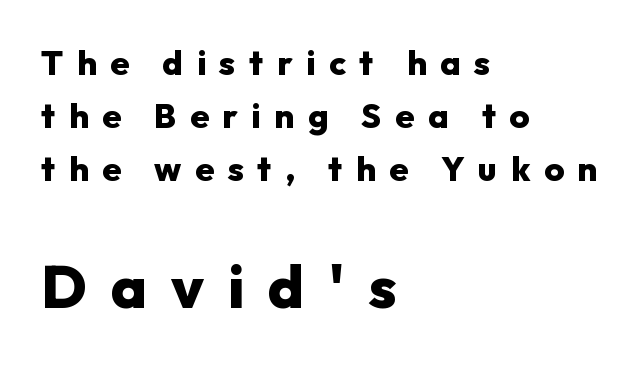
The image shows 60 px heavy sans-serif type, upright; set left-aligned, normal line spacing (1.56x), unusually wide letter spacing (+0.4 em), not underlined; the second (bottom) block is 1.76x larger; low stroke contrast and a medium x-height.
